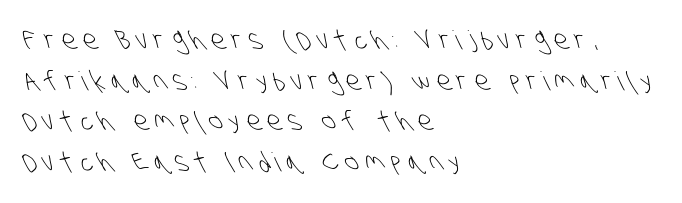
The image shows 26 px text type; set left-aligned, normal line spacing (1.56x), unusually wide letter spacing (+0.25 em), not underlined.
